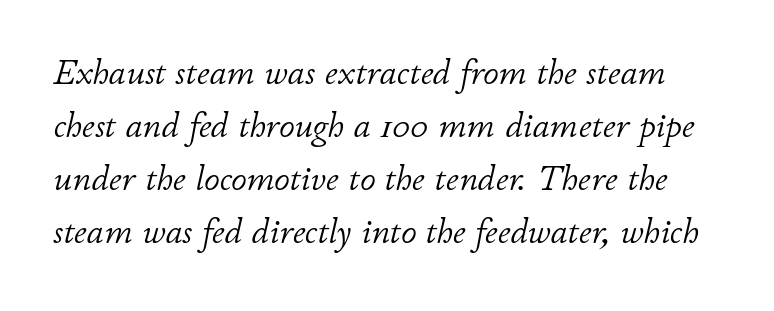
{"italic": "yes", "lean": "right", "slant_degrees": 11, "bold": "no", "weight": "light", "width": "normal", "stroke_contrast": "low", "x_height": "small", "monospaced": "no", "underline": "no", "line_spacing": "normal", "line_spacing_ratio": 1.51, "letter_spacing": "normal", "letter_spacing_em": 0.0, "glyph_px": 35}
